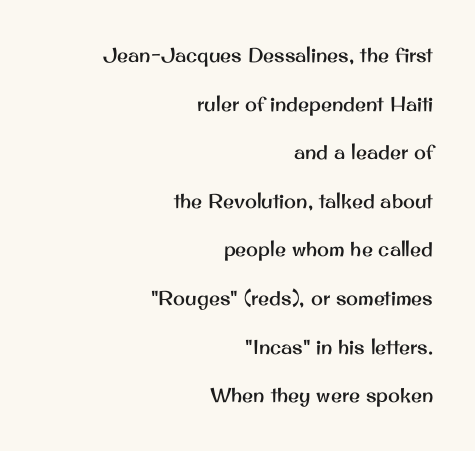
Q: Is the text italic (slanted)? A: No, it is upright.
Q: Is the text underlined? A: No.
Q: How is the paragraph aligned? A: Right-aligned.
Q: Is the spacing between letters normal or unusually wide? A: Normal.
Q: Is the spacing between lines tight, normal or loose? A: Loose.
